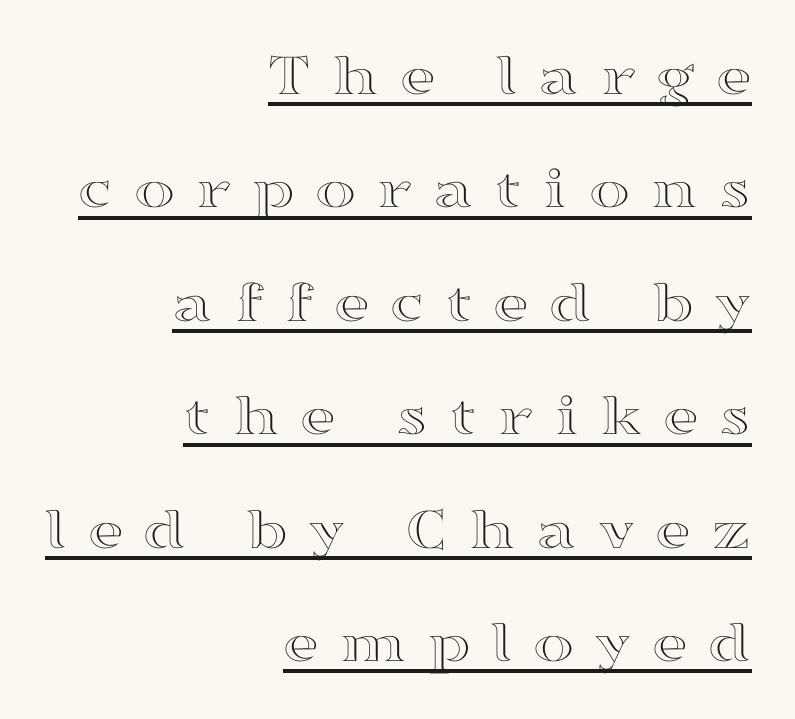
The image shows 62 px wide type, upright; set right-aligned, line spacing 1.83x, unusually wide letter spacing (+0.33 em), underlined; a medium x-height.
